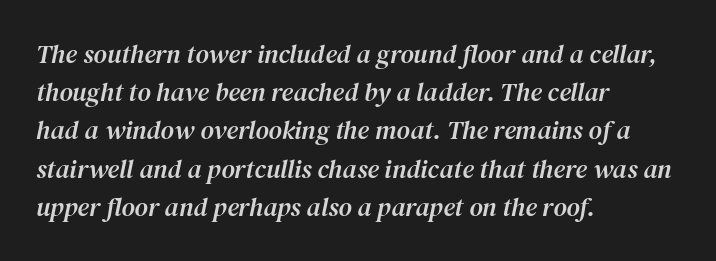
Q: Is the text italic (slanted)? A: Yes, it leans right by about 12 degrees.
Q: Is the text underlined? A: No.
Q: How is the paragraph aligned? A: Left-aligned.
Q: Is the spacing between letters normal or unusually wide? A: Normal.
Q: Is the spacing between lines tight, normal or loose? A: Normal.
